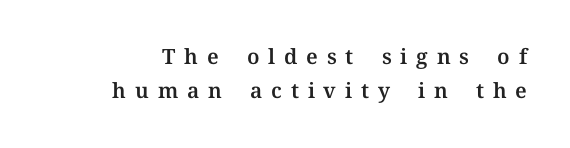
Q: Is the text italic (slanted)? A: No, it is upright.
Q: Is the text underlined? A: No.
Q: Is the spacing between letters normal or unusually wide? A: Unusually wide.
Q: Is the spacing between lines tight, normal or loose? A: Normal.
